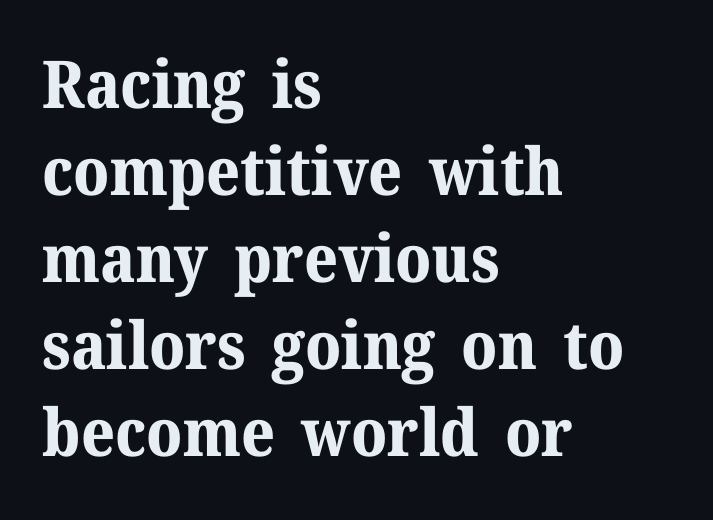
{"serif": "yes", "italic": "no", "bold": "yes", "weight": "bold", "width": "normal", "stroke_contrast": "medium", "x_height": "medium", "monospaced": "no", "underline": "no", "align": "left", "line_spacing": "normal", "line_spacing_ratio": 1.32, "letter_spacing": "normal", "letter_spacing_em": 0.0, "glyph_px": 66}
